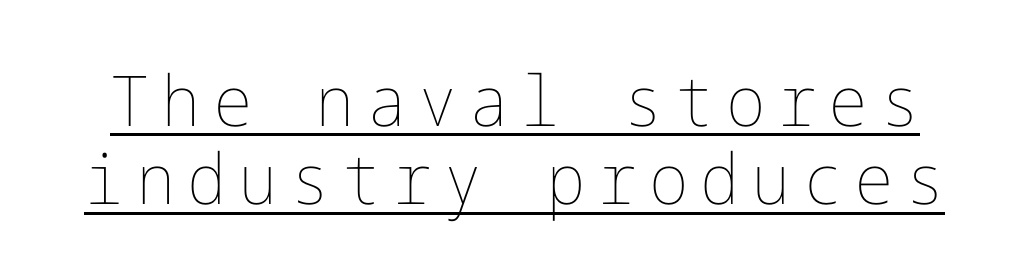
The image shows 70 px thin type, upright; set tight line spacing (1.12x), underlined; low stroke contrast and a medium x-height.
